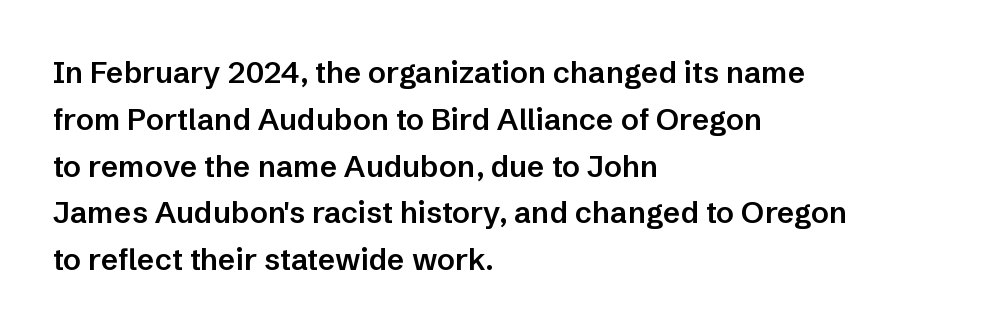
The image shows 30 px semibold sans-serif type, upright; set left-aligned, normal line spacing (1.56x), normal letter spacing, not underlined; low stroke contrast and a medium x-height.
